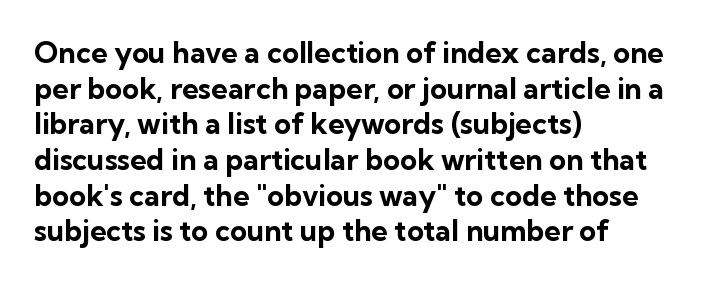
{"serif": "no", "italic": "no", "bold": "yes", "weight": "bold", "width": "normal", "stroke_contrast": "low", "x_height": "medium", "monospaced": "no", "underline": "no", "align": "left", "line_spacing_ratio": 1.23, "letter_spacing": "normal", "letter_spacing_em": 0.0, "glyph_px": 29}
